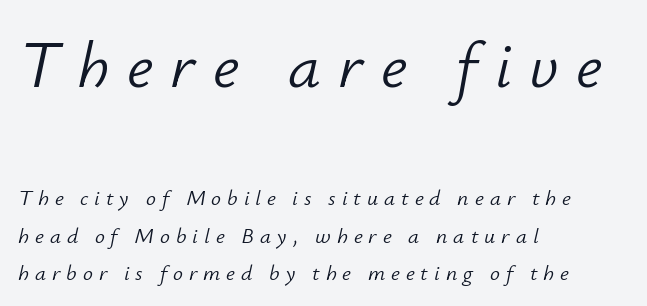
The image shows 65 px light type, italic (leaning right); set left-aligned, line spacing 1.71x, unusually wide letter spacing (+0.27 em), not underlined; the first (top) block is 2.95x larger; low stroke contrast and a small x-height.
